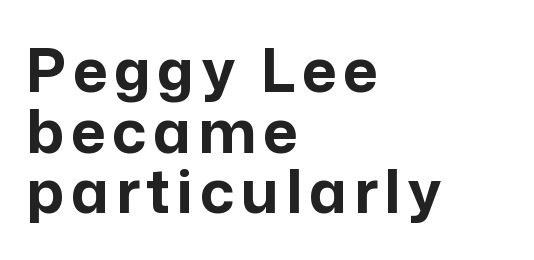
{"serif": "no", "italic": "no", "bold": "yes", "weight": "bold", "width": "normal", "stroke_contrast": "low", "x_height": "medium", "monospaced": "no", "underline": "no", "align": "left", "line_spacing": "tight", "line_spacing_ratio": 1.01, "glyph_px": 60}
